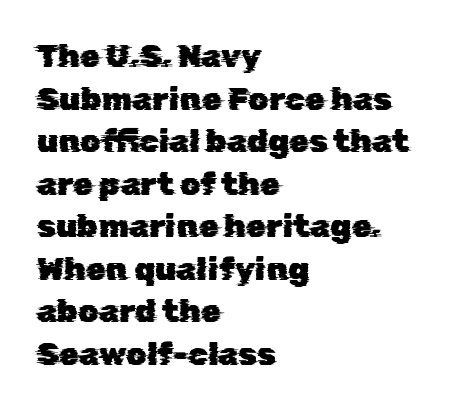
Q: Is the typeface a serif or a sans-serif typeface? A: Sans-serif.
Q: Is the text underlined? A: No.
Q: How is the paragraph aligned? A: Left-aligned.
Q: Is the spacing between letters normal or unusually wide? A: Normal.
Q: Is the spacing between lines tight, normal or loose? A: Normal.
Q: Width (condensed, normal, or wide)? A: Normal.
Q: Stroke contrast? A: Low.
Q: x-height? A: Medium.
Q: Monospaced? A: No.
